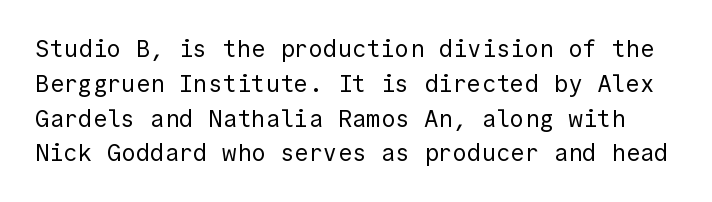
{"italic": "no", "bold": "no", "underline": "no", "line_spacing": "normal", "line_spacing_ratio": 1.45, "letter_spacing": "normal", "letter_spacing_em": 0.0, "glyph_px": 24}
